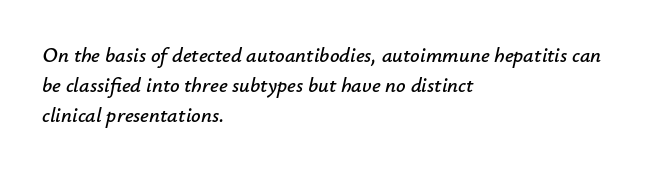
Q: Is the text italic (slanted)? A: Yes, it leans right by about 12 degrees.
Q: Is the text underlined? A: No.
Q: How is the paragraph aligned? A: Left-aligned.
Q: Is the spacing between letters normal or unusually wide? A: Normal.
Q: Is the spacing between lines tight, normal or loose? A: Normal.
